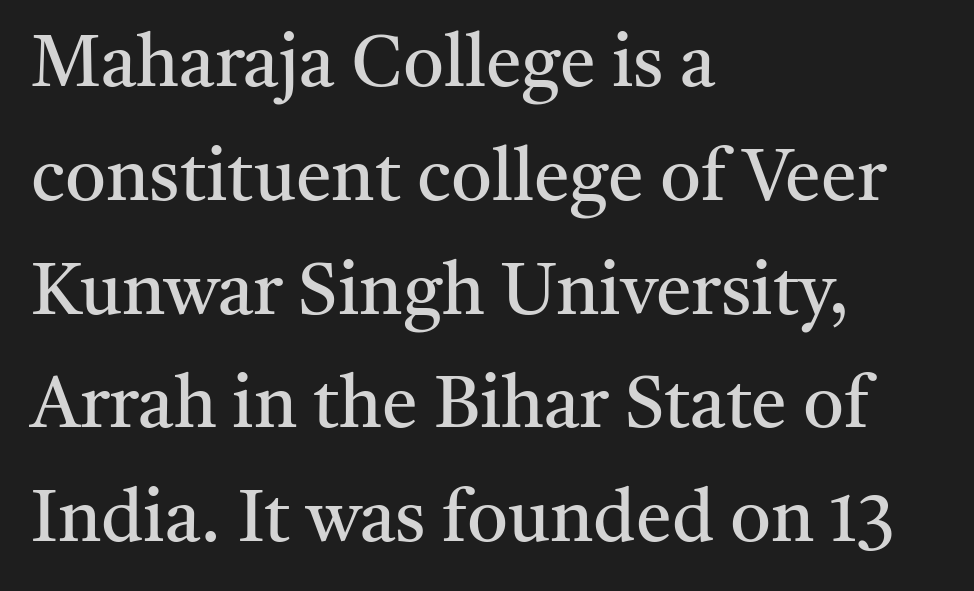
Q: Is the text bold? A: No.
Q: Is the text italic (slanted)? A: No, it is upright.
Q: Is the typeface a serif or a sans-serif typeface? A: Serif.
Q: Is the text underlined? A: No.
Q: How is the paragraph aligned? A: Left-aligned.
Q: Is the spacing between letters normal or unusually wide? A: Normal.
Q: Is the spacing between lines tight, normal or loose? A: Normal.
Q: Width (condensed, normal, or wide)? A: Normal.
Q: Stroke contrast? A: Medium.
Q: x-height? A: Medium.
Q: Monospaced? A: No.
